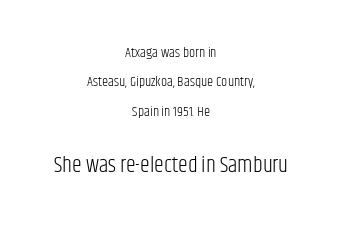
Posture: upright roman. A light-to-regular cut is what we see here. This rendering leaves character spacing at its baseline value. Scale increases going downward across the two blocks.
